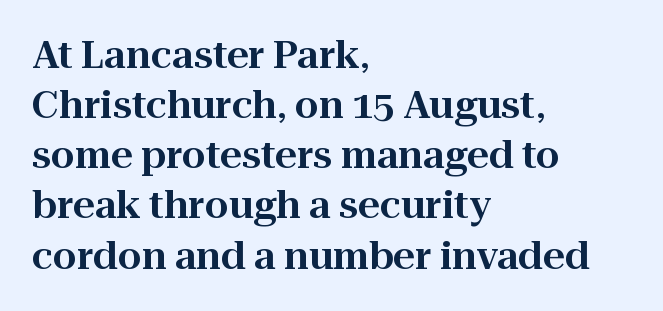
A typesetter would mark this as roman, not italic. Every row of glyphs begins at an identical x-position on the left. The lines sit at an ordinary, default distance from one another. Each row of text sits above clean, open space.
